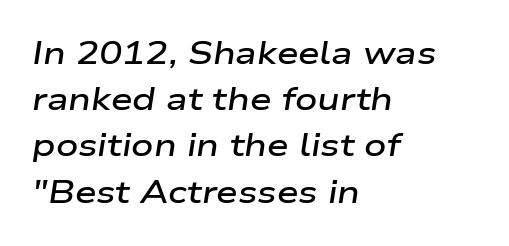
The passage shown is typed in a proportional face where columns would drift. What stands out about the letter spacing? Nothing — it is the standard amount. Is there much room between lines? A standard amount, neither cramped nor airy. It's the slanting kind of type. Every row of glyphs begins at an identical x-position on the left.
